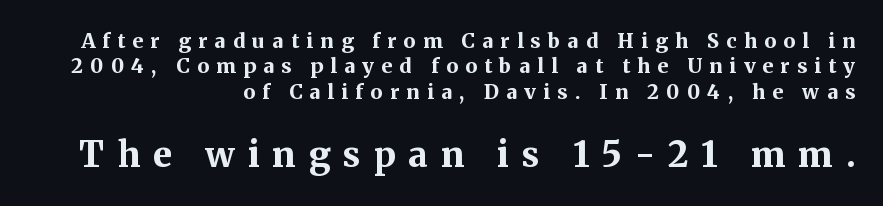
Q: Is the text bold? A: Yes.
Q: Is the text italic (slanted)? A: No, it is upright.
Q: Is the typeface a serif or a sans-serif typeface? A: Serif.
Q: Is the text underlined? A: No.
Q: How is the paragraph aligned? A: Right-aligned.
Q: Is the spacing between letters normal or unusually wide? A: Unusually wide.
Q: Is the spacing between lines tight, normal or loose? A: Normal.
Q: Which block of text is set in a larger size, the first (top) or the second (bottom)? A: The second (bottom) one.
Q: Width (condensed, normal, or wide)? A: Normal.
Q: Stroke contrast? A: Medium.
Q: x-height? A: Medium.
Q: Monospaced? A: No.
